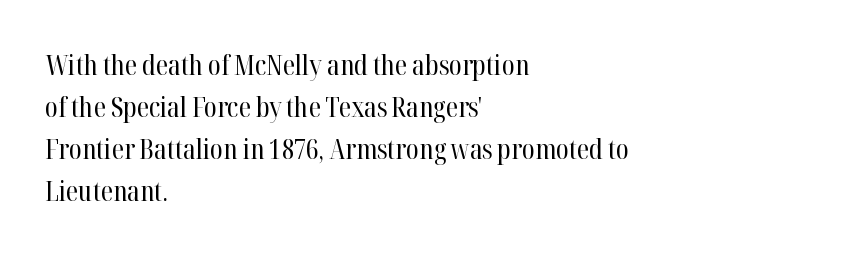
The image shows 28 px regular-weight, condensed serif type, upright; set left-aligned, normal line spacing (1.5x), normal letter spacing, not underlined; high stroke contrast and a medium x-height.
